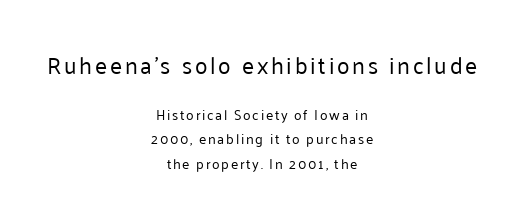
Q: Is the text bold? A: No.
Q: Is the text italic (slanted)? A: No, it is upright.
Q: Is the text underlined? A: No.
Q: How is the paragraph aligned? A: Centered.
Q: Which block of text is set in a larger size, the first (top) or the second (bottom)? A: The first (top) one.
